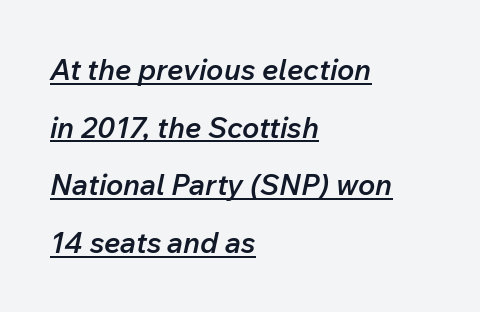
{"italic": "yes", "lean": "right", "slant_degrees": 12, "bold": "semi", "weight": "semibold", "width": "normal", "stroke_contrast": "low", "x_height": "medium", "monospaced": "no", "underline": "yes", "align": "left", "line_spacing": "loose", "line_spacing_ratio": 1.99, "letter_spacing": "normal", "letter_spacing_em": 0.0, "glyph_px": 29}
